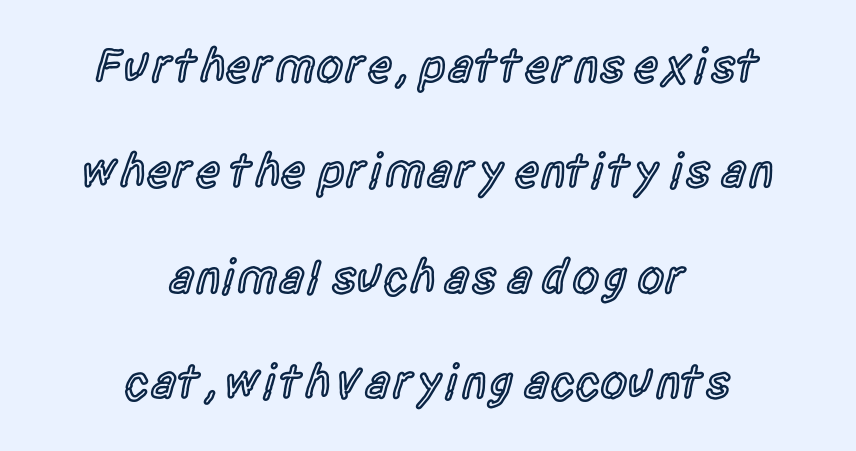
Q: Is the text bold? A: Semi-bold.
Q: Is the text italic (slanted)? A: Yes.
Q: Is the typeface a serif or a sans-serif typeface? A: Sans-serif.
Q: Is the text underlined? A: No.
Q: How is the paragraph aligned? A: Centered.
Q: Is the spacing between letters normal or unusually wide? A: Normal.
Q: Is the spacing between lines tight, normal or loose? A: Loose.
Q: Width (condensed, normal, or wide)? A: Condensed.
Q: x-height? A: Large.
Q: Monospaced? A: No.
